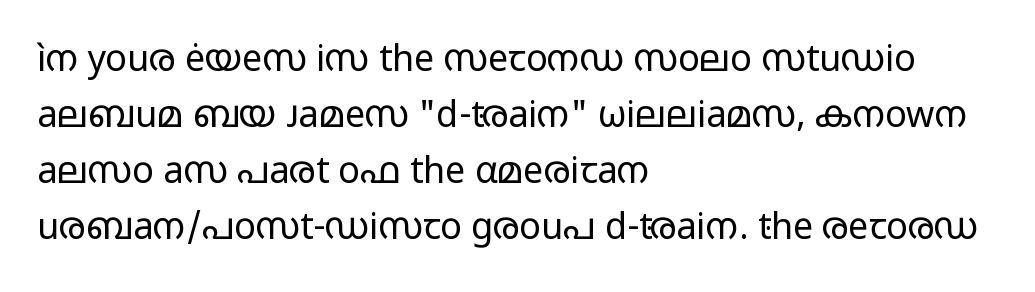
Q: Is the text bold? A: No.
Q: Is the text italic (slanted)? A: No, it is upright.
Q: Is the typeface a serif or a sans-serif typeface? A: Sans-serif.
Q: Is the text underlined? A: No.
Q: How is the paragraph aligned? A: Left-aligned.
Q: Is the spacing between letters normal or unusually wide? A: Normal.
Q: Is the spacing between lines tight, normal or loose? A: Normal.
Q: Width (condensed, normal, or wide)? A: Wide.
Q: Stroke contrast? A: Low.
Q: x-height? A: Medium.
Q: Monospaced? A: No.
